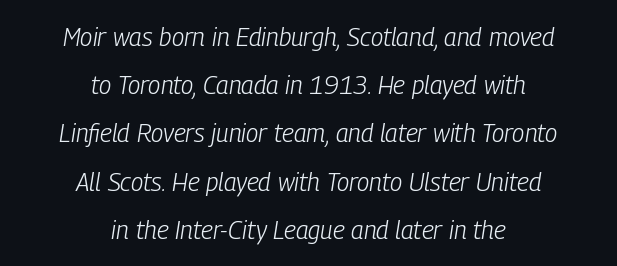
Q: Is the text bold? A: No.
Q: Is the text italic (slanted)? A: Yes, it leans right by about 9 degrees.
Q: Is the text underlined? A: No.
Q: How is the paragraph aligned? A: Centered.
Q: Is the spacing between letters normal or unusually wide? A: Normal.
Q: Is the spacing between lines tight, normal or loose? A: Loose.
